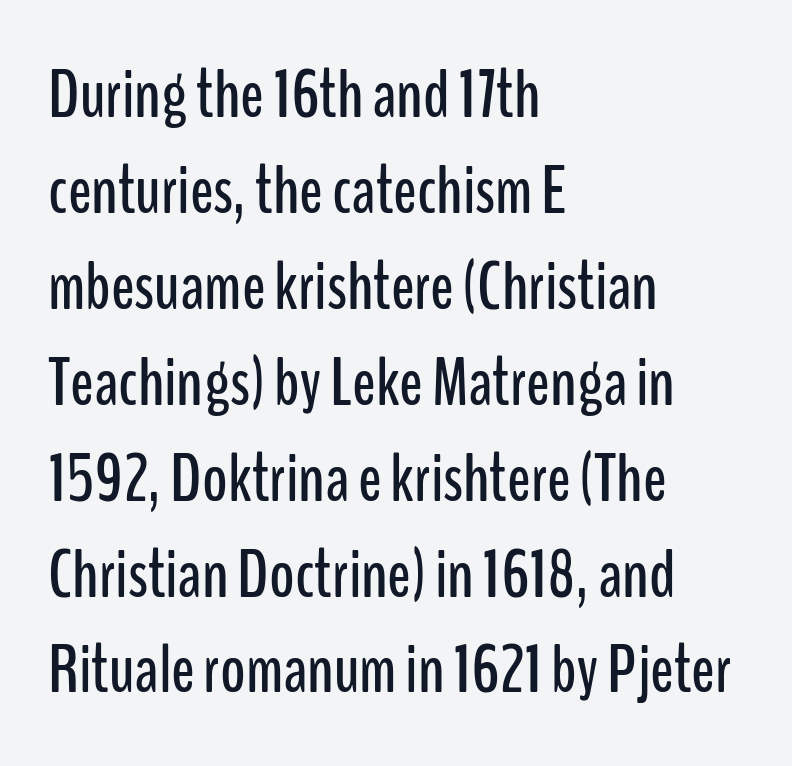
{"serif": "no", "italic": "no", "width": "condensed", "stroke_contrast": "low", "x_height": "medium", "monospaced": "no", "underline": "no", "align": "left", "line_spacing": "normal", "line_spacing_ratio": 1.39, "letter_spacing": "normal", "letter_spacing_em": 0.0, "glyph_px": 69}
